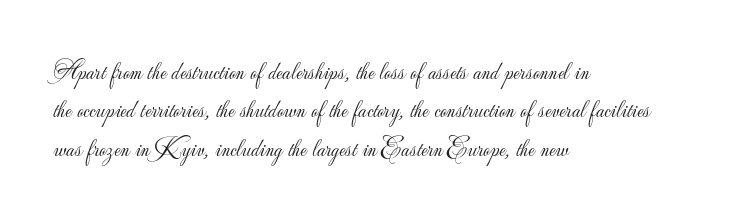
Leftover space on each line is placed entirely after the last word. The font sits on the lighter half of the weight spectrum, regular included. Here the glyphs are tracked normally, forming tight word shapes. Evenly set lines give the paragraph a standard silhouette. The area under the type is left untouched.
